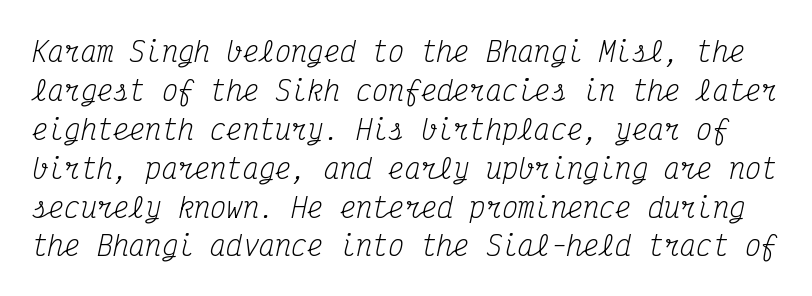
{"italic": "yes", "lean": "right", "slant_degrees": 12, "bold": "no", "underline": "no", "line_spacing": "normal", "line_spacing_ratio": 1.44, "letter_spacing": "normal", "letter_spacing_em": 0.0, "glyph_px": 27}
